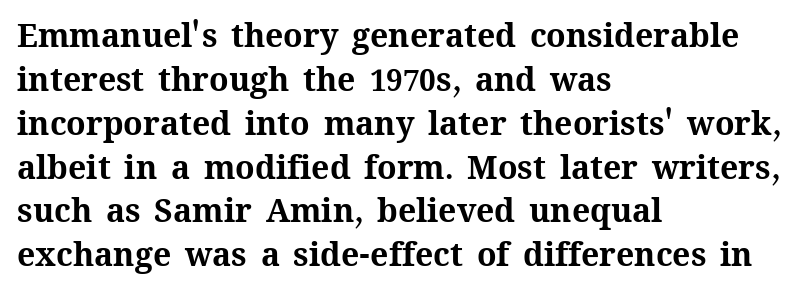
Alignment: flush left. The passage shown has conventional tracking throughout. Do the letters lean? They stand straight. Strong, thick strokes mark this as bold type.
